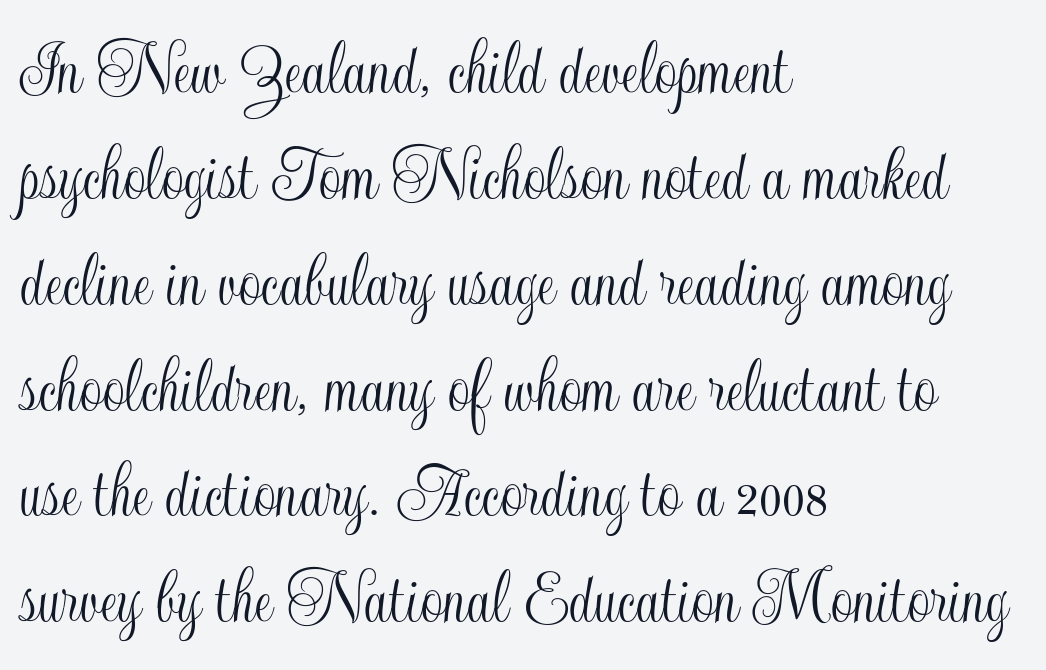
The block of text has a typical density, with ordinary space between rows. Standard letterfit; no display-style spreading of the glyphs. Think of a printed novel: that variable character pitch is what you see here. The strip under each line holds only bare page.
